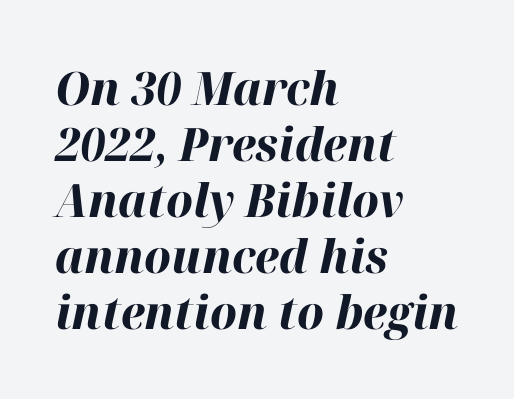
The image shows 46 px bold type, italic (leaning right); set left-aligned, line spacing 1.22x, normal letter spacing, not underlined; high stroke contrast and a medium x-height.
